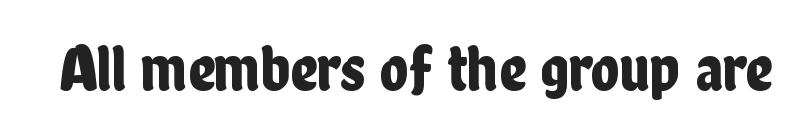
Observe the ordinary spacing: letters are neighbours, not strangers. The specimen omits any rule beneath the text block's lines. This is roman type, the default non-slanted kind. Varying glyph widths throughout — classic text-font behaviour. Nope, no serifs anywhere on these letters.
